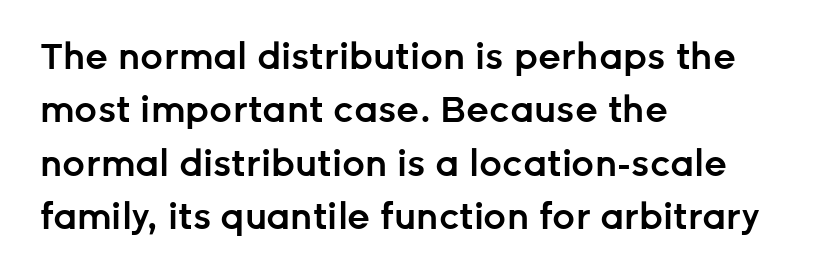
Q: Is the text bold? A: Semi-bold.
Q: Is the text italic (slanted)? A: No, it is upright.
Q: Is the typeface a serif or a sans-serif typeface? A: Sans-serif.
Q: Is the text underlined? A: No.
Q: How is the paragraph aligned? A: Left-aligned.
Q: Is the spacing between letters normal or unusually wide? A: Normal.
Q: Is the spacing between lines tight, normal or loose? A: Normal.
Q: Width (condensed, normal, or wide)? A: Normal.
Q: Stroke contrast? A: Low.
Q: x-height? A: Medium.
Q: Monospaced? A: No.
